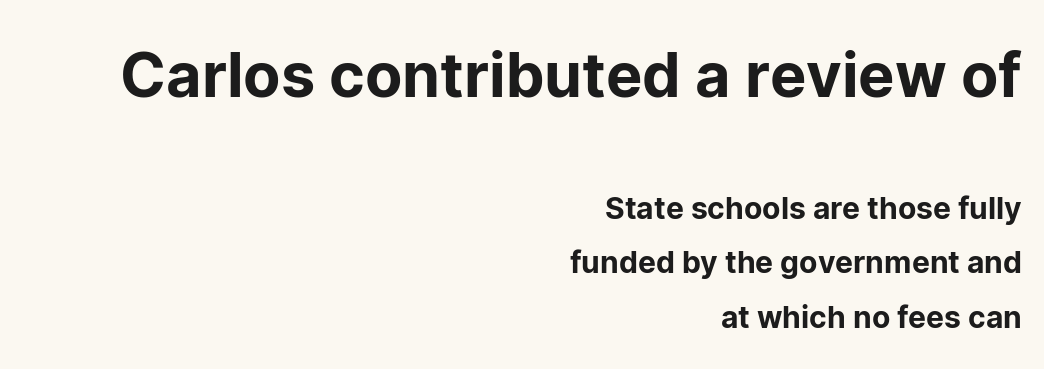
{"serif": "no", "italic": "no", "width": "normal", "stroke_contrast": "low", "x_height": "medium", "monospaced": "no", "underline": "no", "align": "right", "line_spacing_ratio": 1.82, "letter_spacing": "normal", "letter_spacing_em": 0.0, "larger_block": "first", "size_ratio": 2.03, "glyph_px": 61}
